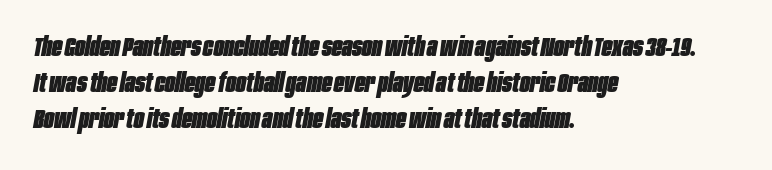
In terms of letterspacing, this is plain default setting. The font is running at its bold setting. This rendering features lettering with no underline. Looking at the ascenders, they clearly lean. The compositor pushed each line to the left boundary.
